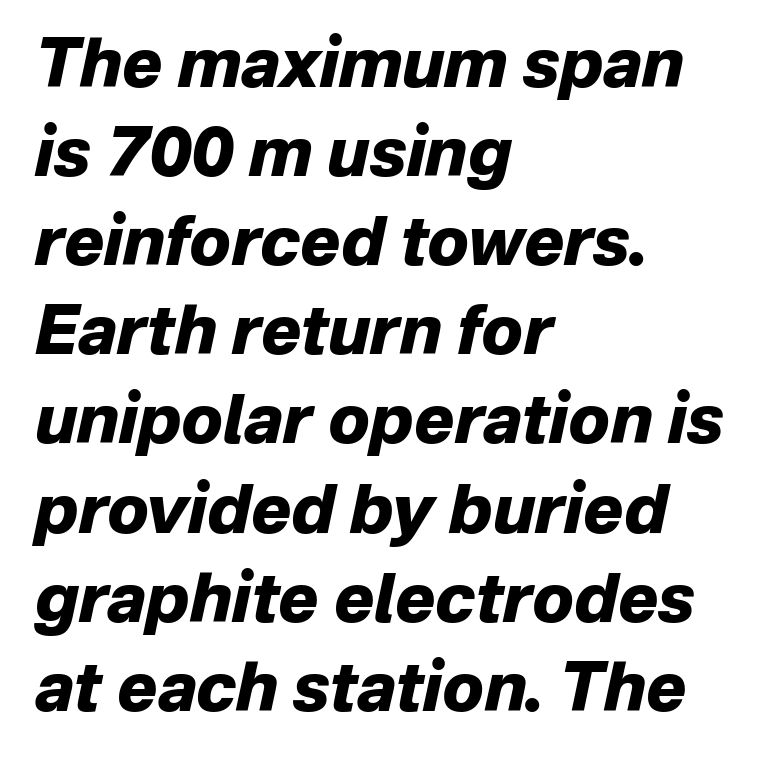
Q: Is the text bold? A: Yes.
Q: Is the text italic (slanted)? A: Yes, it leans right by about 12 degrees.
Q: Is the text underlined? A: No.
Q: How is the paragraph aligned? A: Left-aligned.
Q: Is the spacing between letters normal or unusually wide? A: Normal.
Q: Is the spacing between lines tight, normal or loose? A: Normal.
Q: Width (condensed, normal, or wide)? A: Normal.
Q: Stroke contrast? A: Low.
Q: x-height? A: Medium.
Q: Monospaced? A: No.
